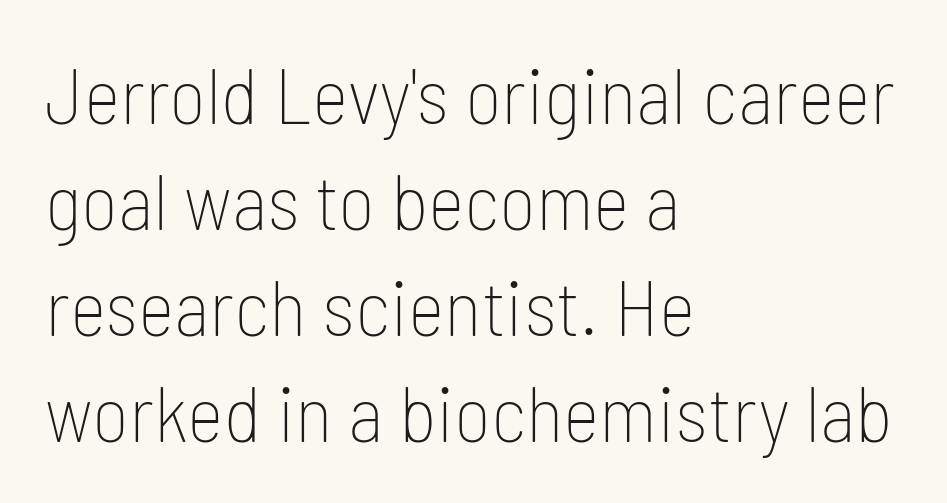
Q: Is the text bold? A: No.
Q: Is the text italic (slanted)? A: No, it is upright.
Q: Is the typeface a serif or a sans-serif typeface? A: Sans-serif.
Q: Is the text underlined? A: No.
Q: How is the paragraph aligned? A: Left-aligned.
Q: Is the spacing between letters normal or unusually wide? A: Normal.
Q: Is the spacing between lines tight, normal or loose? A: Normal.
Q: Width (condensed, normal, or wide)? A: Condensed.
Q: Stroke contrast? A: Low.
Q: x-height? A: Medium.
Q: Monospaced? A: No.
